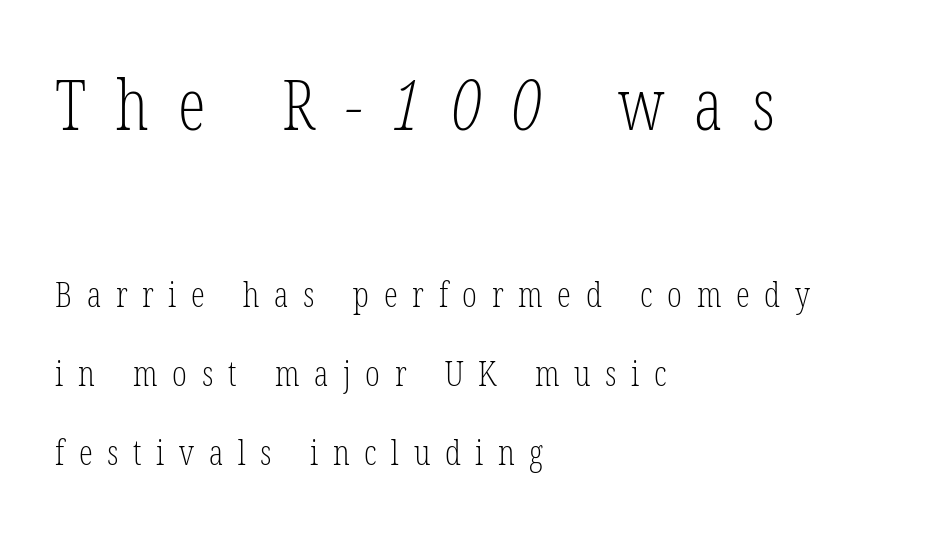
{"serif": "yes", "bold": "no", "weight": "light", "width": "condensed", "stroke_contrast": "low", "x_height": "medium", "monospaced": "no", "underline": "no", "align": "left", "line_spacing": "loose", "line_spacing_ratio": 2.26, "letter_spacing": "wide", "letter_spacing_em": 0.42, "larger_block": "first", "size_ratio": 2.0, "glyph_px": 70}
